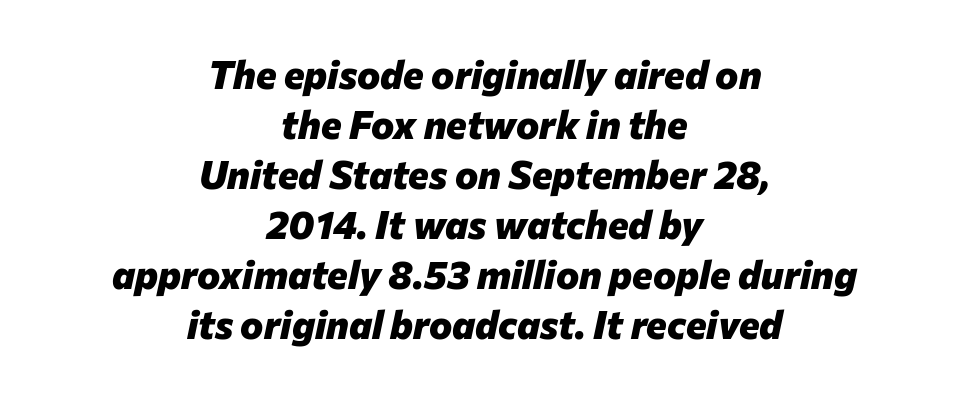
Q: Is the text bold? A: Yes.
Q: Is the text italic (slanted)? A: Yes, it leans right by about 12 degrees.
Q: Is the text underlined? A: No.
Q: How is the paragraph aligned? A: Centered.
Q: Is the spacing between letters normal or unusually wide? A: Normal.
Q: Is the spacing between lines tight, normal or loose? A: Normal.
Q: Width (condensed, normal, or wide)? A: Normal.
Q: Stroke contrast? A: Low.
Q: x-height? A: Medium.
Q: Monospaced? A: No.
